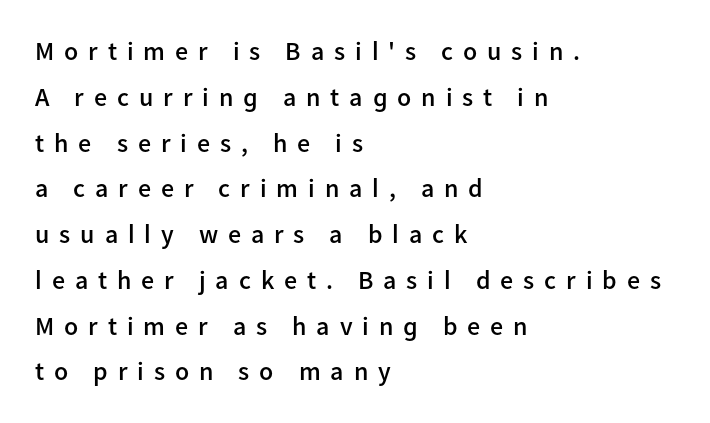
Q: Is the text bold? A: Semi-bold.
Q: Is the text italic (slanted)? A: No, it is upright.
Q: Is the text underlined? A: No.
Q: How is the paragraph aligned? A: Left-aligned.
Q: Is the spacing between letters normal or unusually wide? A: Unusually wide.
